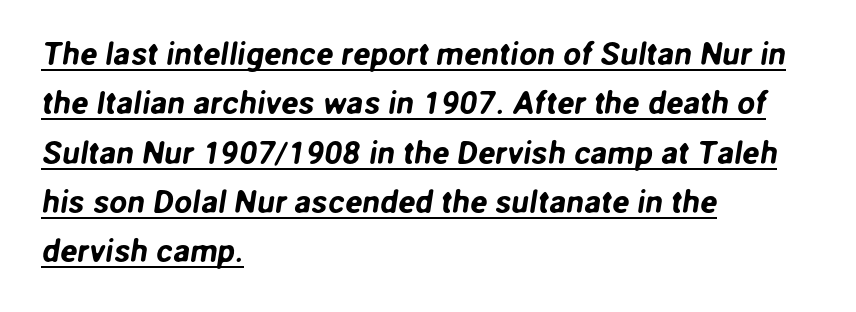
The image shows 32 px sans-serif type; set left-aligned, normal line spacing (1.54x), normal letter spacing, underlined; low stroke contrast and a medium x-height.
